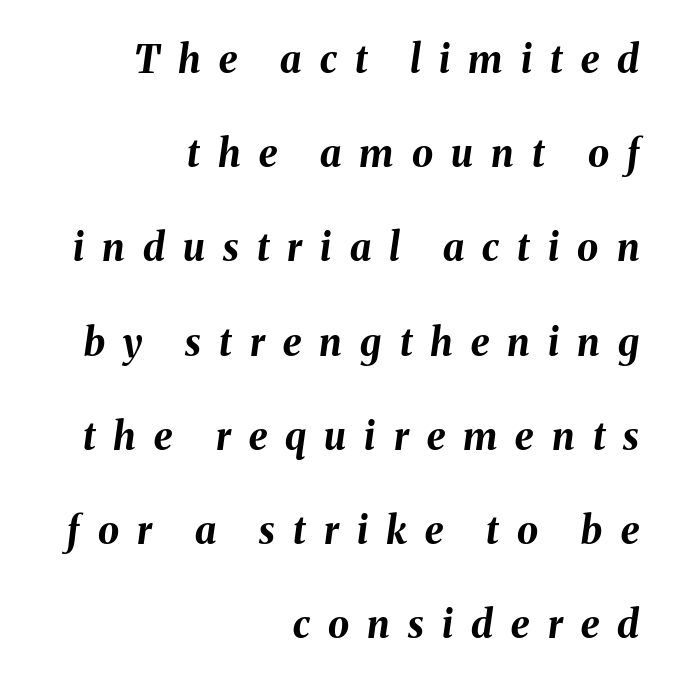
The image shows 38 px bold type, italic (leaning right); set right-aligned, loose line spacing (2.48x), unusually wide letter spacing (+0.48 em), not underlined; medium stroke contrast and a medium x-height.
